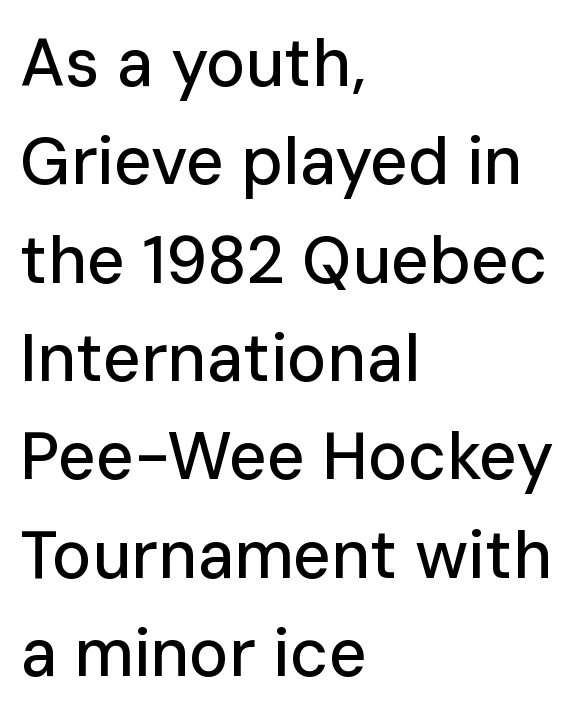
{"serif": "no", "italic": "no", "width": "normal", "stroke_contrast": "low", "x_height": "medium", "monospaced": "no", "underline": "no", "align": "left", "line_spacing": "normal", "line_spacing_ratio": 1.49, "letter_spacing": "normal", "letter_spacing_em": 0.0, "glyph_px": 66}
